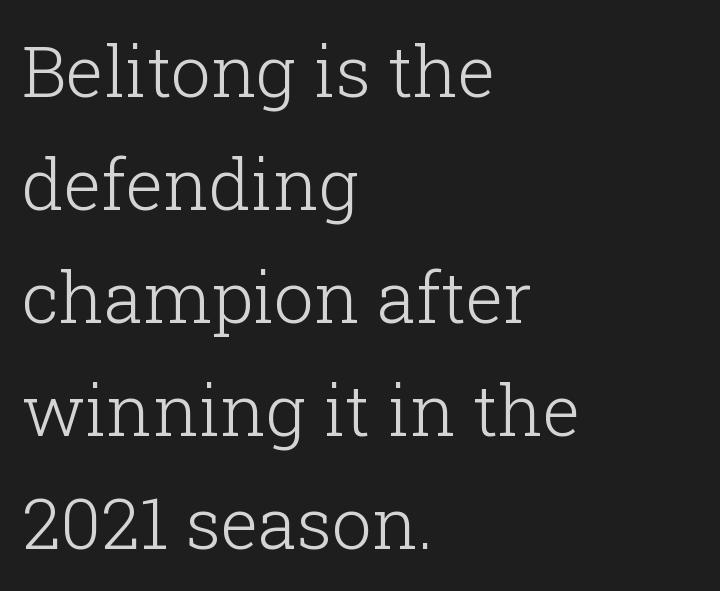
Q: Is the text bold? A: No.
Q: Is the text italic (slanted)? A: No, it is upright.
Q: Is the typeface a serif or a sans-serif typeface? A: Serif.
Q: Is the text underlined? A: No.
Q: How is the paragraph aligned? A: Left-aligned.
Q: Is the spacing between letters normal or unusually wide? A: Normal.
Q: Is the spacing between lines tight, normal or loose? A: Normal.
Q: Width (condensed, normal, or wide)? A: Normal.
Q: Stroke contrast? A: Low.
Q: x-height? A: Medium.
Q: Monospaced? A: No.
